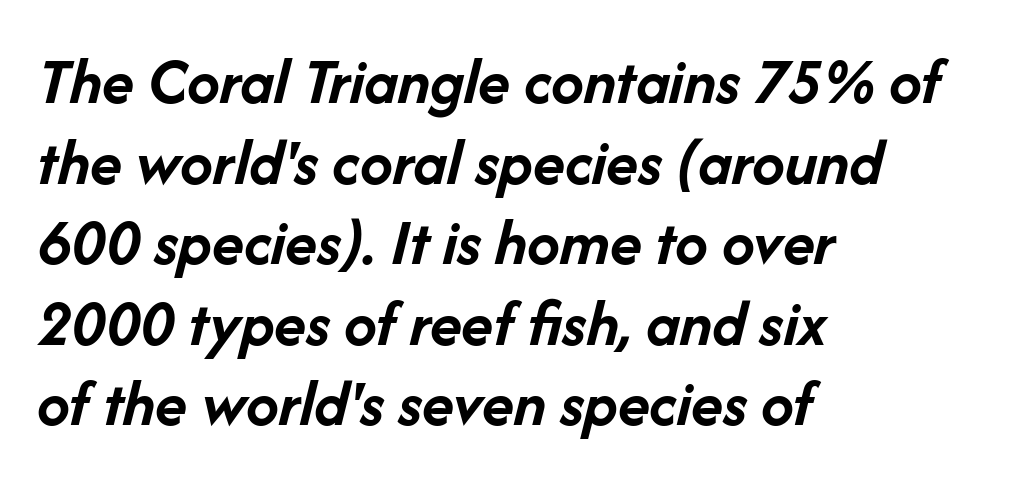
The strip under each line holds only bare page. Compared with typical body copy, the letter spacing here is the same. This sample has the flowing, uneven cadence of proportional lettering. The letters are bold, with thick, heavy strokes.
